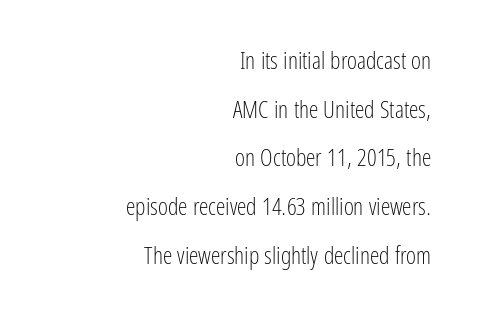
Each line ends at the same right margin while the left side varies. Unbolded letterforms with no extra heft. Posture: upright roman. Descenders hang freely into open space.
